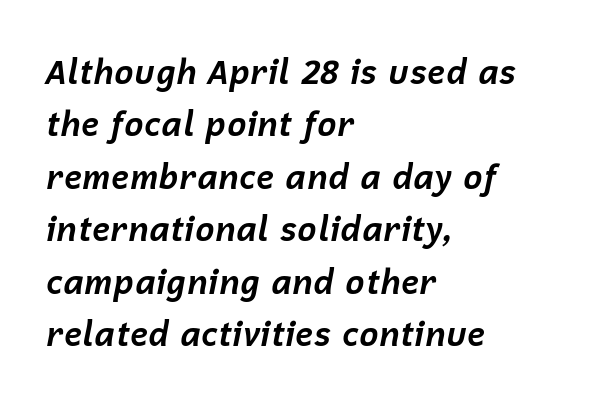
The letters advance in unequal steps, a hallmark of proportional type. Observe the ordinary spacing: letters are neighbours, not strangers. Does the weight exceed regular? Yes, all the way to bold. Every character sits at an angle, as italics do. In terms of leading, this rendering sits right in the middle.
